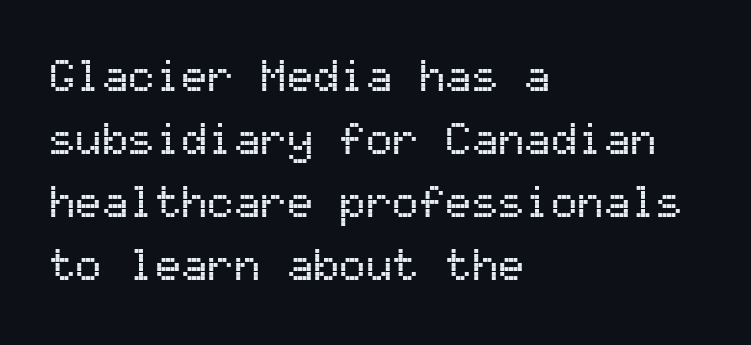
Each line starts at the same left margin while the right side varies. Standard letterfit; no display-style spreading of the glyphs. In terms of posture, this sample is upright. The font family rendered here belongs to the sans-serif group.
